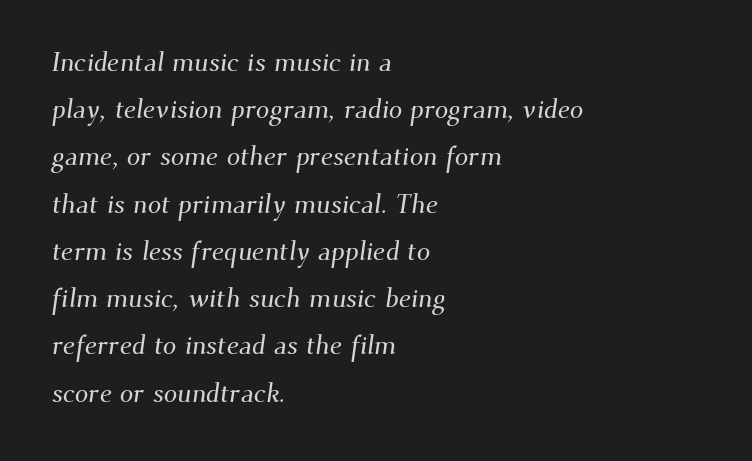
Q: Is the text underlined? A: No.
Q: How is the paragraph aligned? A: Left-aligned.
Q: Is the spacing between letters normal or unusually wide? A: Normal.
